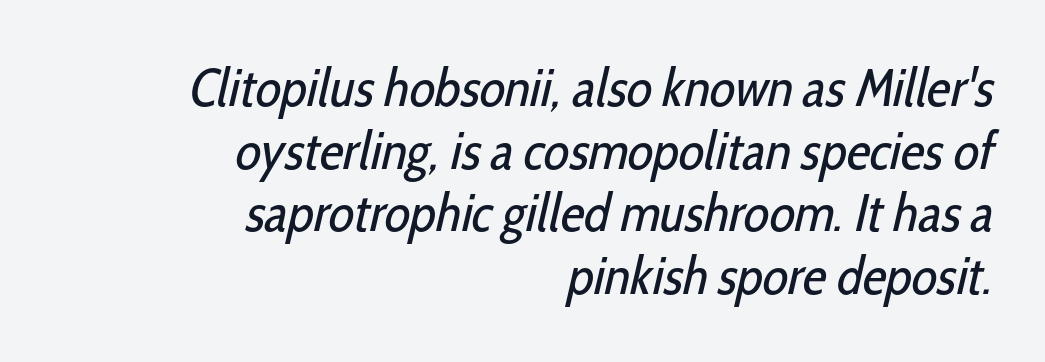
{"serif": "no", "bold": "no", "weight": "regular", "width": "condensed", "stroke_contrast": "low", "x_height": "medium", "monospaced": "no", "underline": "no", "align": "right", "line_spacing_ratio": 1.18, "letter_spacing": "normal", "letter_spacing_em": 0.0, "glyph_px": 53}
